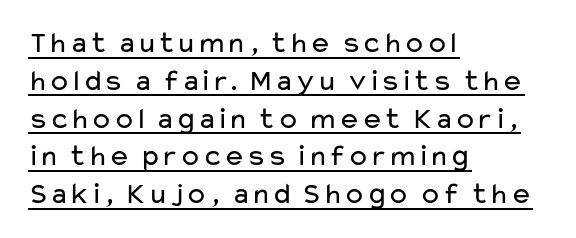
A sans-serif font was chosen for this passage. The passage shown is underscored from start to finish. Horizontally, the lines are justified to the leading edge only. Here the glyphs are tracked normally, forming tight word shapes. Vertically, the passage feels balanced, rows spaced as you'd expect. These lines are rendered in a variable-pitch font.
